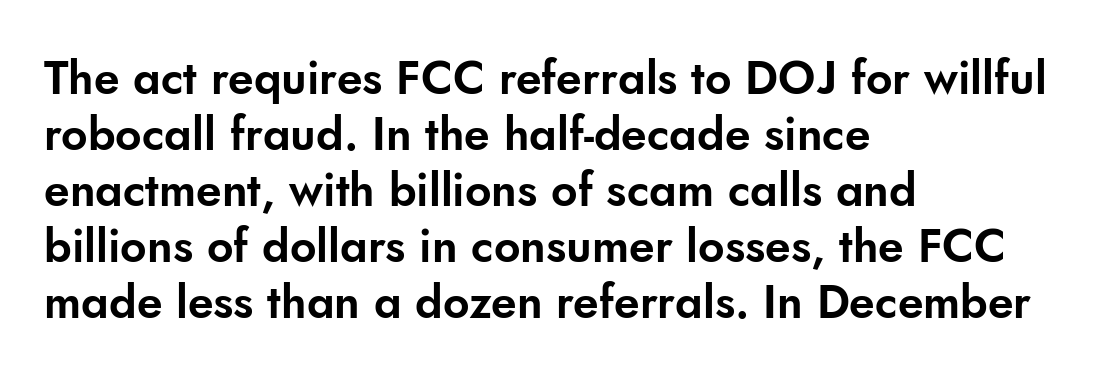
Q: Is the text italic (slanted)? A: No, it is upright.
Q: Is the typeface a serif or a sans-serif typeface? A: Sans-serif.
Q: Is the text underlined? A: No.
Q: How is the paragraph aligned? A: Left-aligned.
Q: Is the spacing between letters normal or unusually wide? A: Normal.
Q: Width (condensed, normal, or wide)? A: Normal.
Q: Stroke contrast? A: Low.
Q: x-height? A: Small.
Q: Monospaced? A: No.
